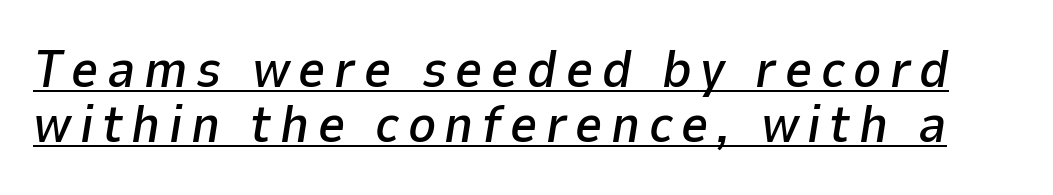
The image shows 53 px text type, italic (leaning right); set tight line spacing (1.04x), underlined; low stroke contrast and a medium x-height.
